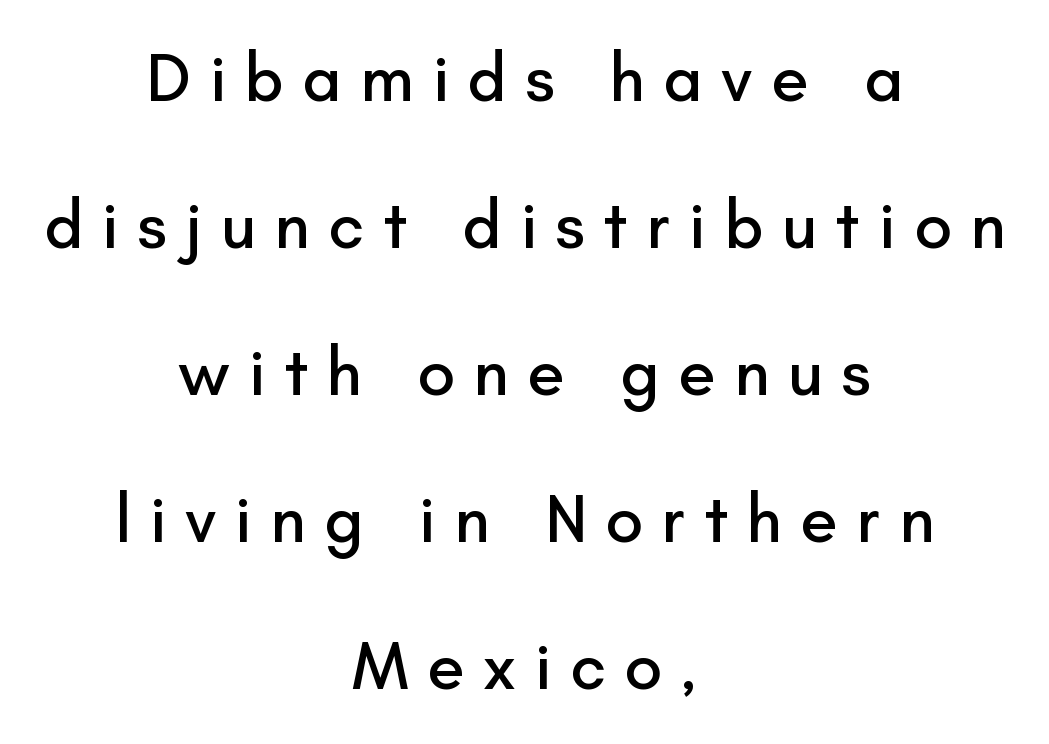
{"serif": "no", "italic": "no", "width": "normal", "stroke_contrast": "low", "x_height": "small", "monospaced": "no", "underline": "no", "align": "center", "line_spacing": "loose", "line_spacing_ratio": 2.16, "letter_spacing": "wide", "letter_spacing_em": 0.27, "glyph_px": 68}
